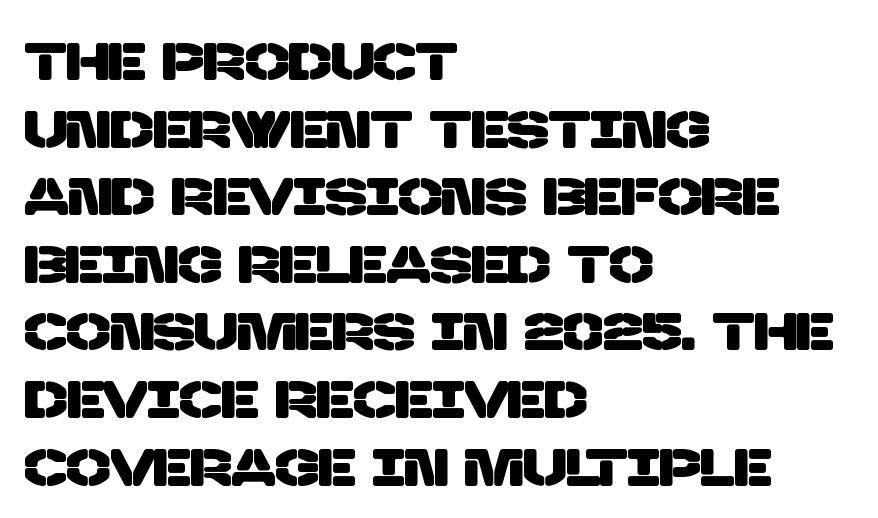
{"serif": "no", "width": "normal", "stroke_contrast": "low", "x_height": "large", "monospaced": "no", "underline": "no", "align": "left", "line_spacing": "normal", "line_spacing_ratio": 1.3, "letter_spacing": "normal", "letter_spacing_em": 0.0, "glyph_px": 52}
